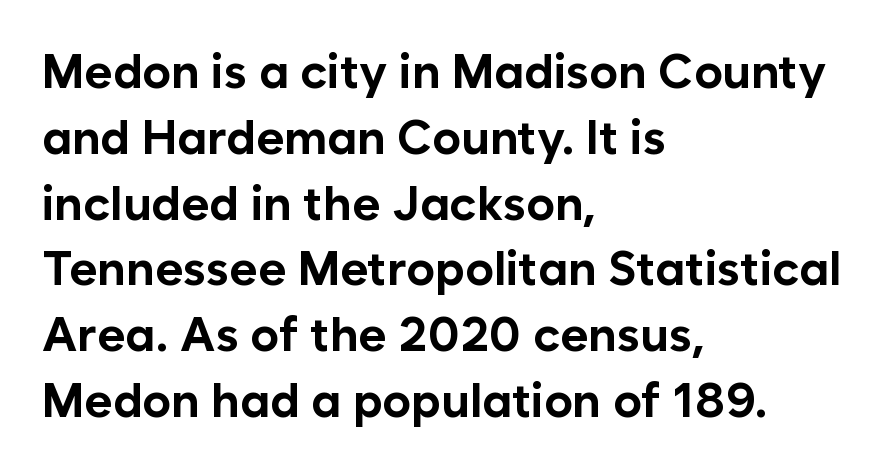
Q: Is the text bold? A: Yes.
Q: Is the text italic (slanted)? A: No, it is upright.
Q: Is the typeface a serif or a sans-serif typeface? A: Sans-serif.
Q: Is the text underlined? A: No.
Q: How is the paragraph aligned? A: Left-aligned.
Q: Is the spacing between letters normal or unusually wide? A: Normal.
Q: Is the spacing between lines tight, normal or loose? A: Normal.
Q: Width (condensed, normal, or wide)? A: Normal.
Q: Stroke contrast? A: Low.
Q: x-height? A: Medium.
Q: Monospaced? A: No.
